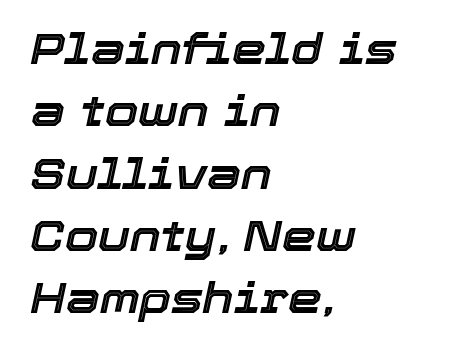
Here the designer chose a conventional face with non-uniform glyph widths. Spacing between characters is what you'd get straight out of the box. Compared with typical paragraphs, the rows here are spaced about the same. The foot of each line stays bare and open.
